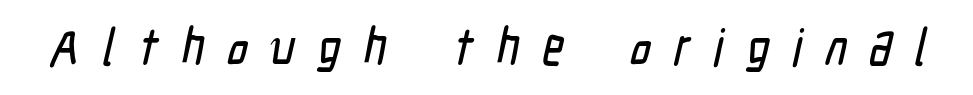
Think of a printed novel: that variable character pitch is what you see here. Letter spacing: wide. Anything drawn beneath the words? Only blank space. What kind of face is this? One without serifs — a sans.
